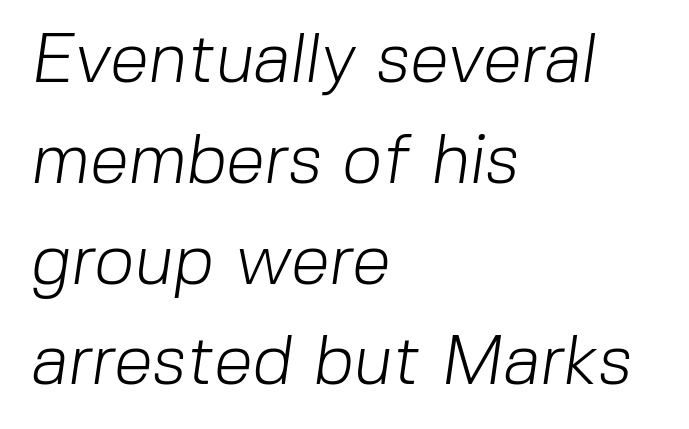
The image shows 70 px light sans-serif type; set left-aligned, normal line spacing (1.44x), normal letter spacing, not underlined; low stroke contrast and a medium x-height.
